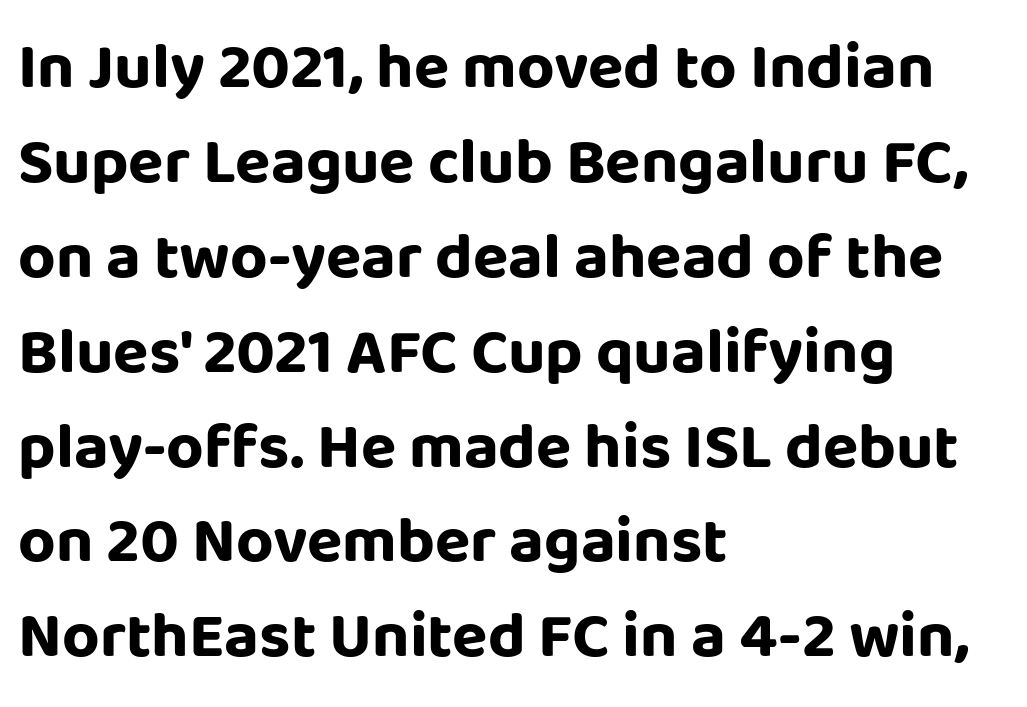
{"serif": "no", "italic": "no", "bold": "yes", "weight": "bold", "width": "normal", "stroke_contrast": "low", "x_height": "large", "monospaced": "no", "underline": "no", "align": "left", "line_spacing": "normal", "line_spacing_ratio": 1.46, "letter_spacing": "normal", "letter_spacing_em": 0.0, "glyph_px": 65}
